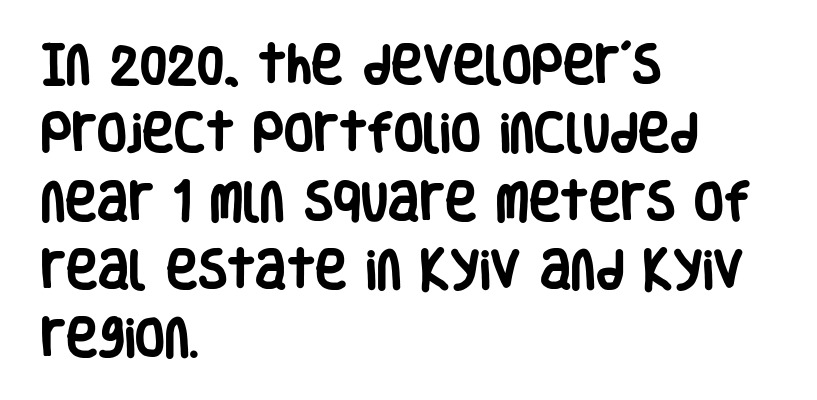
{"serif": "no", "italic": "no", "bold": "yes", "weight": "heavy", "width": "condensed", "stroke_contrast": "low", "x_height": "large", "monospaced": "no", "underline": "no", "align": "left", "line_spacing": "normal", "line_spacing_ratio": 1.59, "letter_spacing": "normal", "letter_spacing_em": 0.0, "glyph_px": 43}
